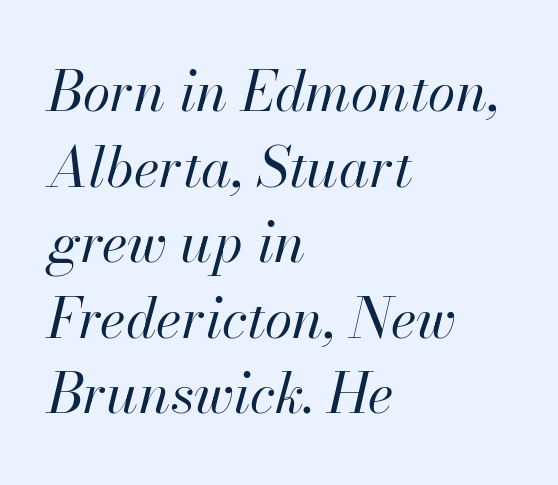
This sample uses an oblique cut, with every glyph tilted off the vertical. The typesetting does not lean heavy: it is not bold. Honestly, there is no underline to notice here at all. A classic flush-left, rag-right setting is used for this passage.
